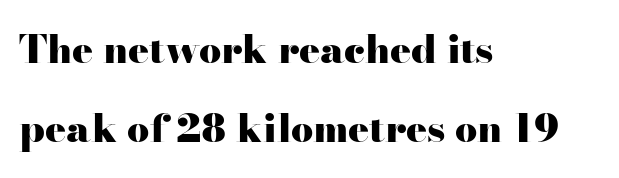
Q: Is the text bold? A: Yes.
Q: Is the text italic (slanted)? A: No, it is upright.
Q: Is the typeface a serif or a sans-serif typeface? A: Serif.
Q: Is the text underlined? A: No.
Q: How is the paragraph aligned? A: Left-aligned.
Q: Is the spacing between letters normal or unusually wide? A: Normal.
Q: Is the spacing between lines tight, normal or loose? A: Loose.
Q: Width (condensed, normal, or wide)? A: Wide.
Q: Stroke contrast? A: High.
Q: x-height? A: Small.
Q: Monospaced? A: No.
